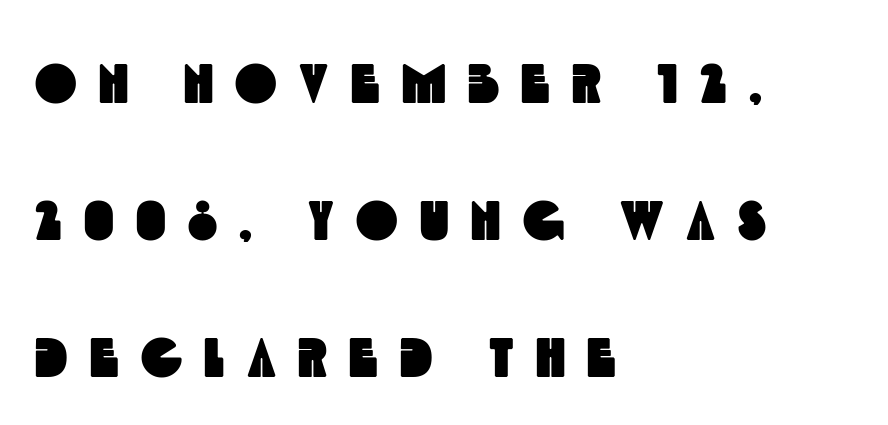
{"serif": "no", "width": "condensed", "x_height": "large", "monospaced": "no", "underline": "no", "align": "left", "line_spacing": "loose", "line_spacing_ratio": 2.45, "letter_spacing": "wide", "letter_spacing_em": 0.4, "glyph_px": 56}
